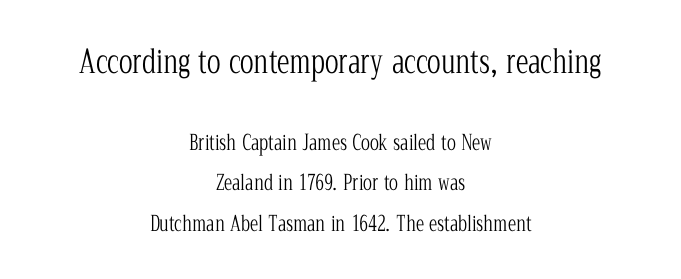
{"serif": "yes", "italic": "no", "bold": "no", "weight": "light", "width": "condensed", "stroke_contrast": "low", "x_height": "medium", "monospaced": "no", "underline": "no", "align": "center", "line_spacing": "loose", "line_spacing_ratio": 1.94, "letter_spacing": "normal", "letter_spacing_em": 0.0, "larger_block": "first", "size_ratio": 1.52, "glyph_px": 32}
